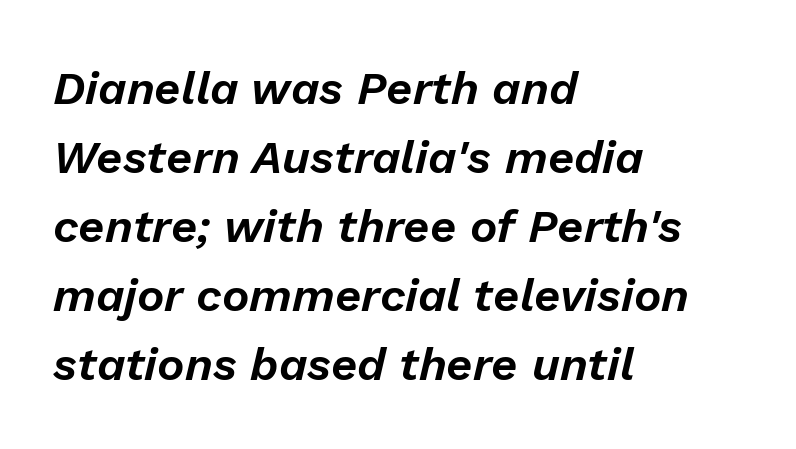
Q: Is the text italic (slanted)? A: Yes, it leans right by about 13 degrees.
Q: Is the text underlined? A: No.
Q: How is the paragraph aligned? A: Left-aligned.
Q: Is the spacing between letters normal or unusually wide? A: Normal.
Q: Is the spacing between lines tight, normal or loose? A: Normal.
Q: Width (condensed, normal, or wide)? A: Normal.
Q: Stroke contrast? A: Low.
Q: x-height? A: Medium.
Q: Monospaced? A: No.
